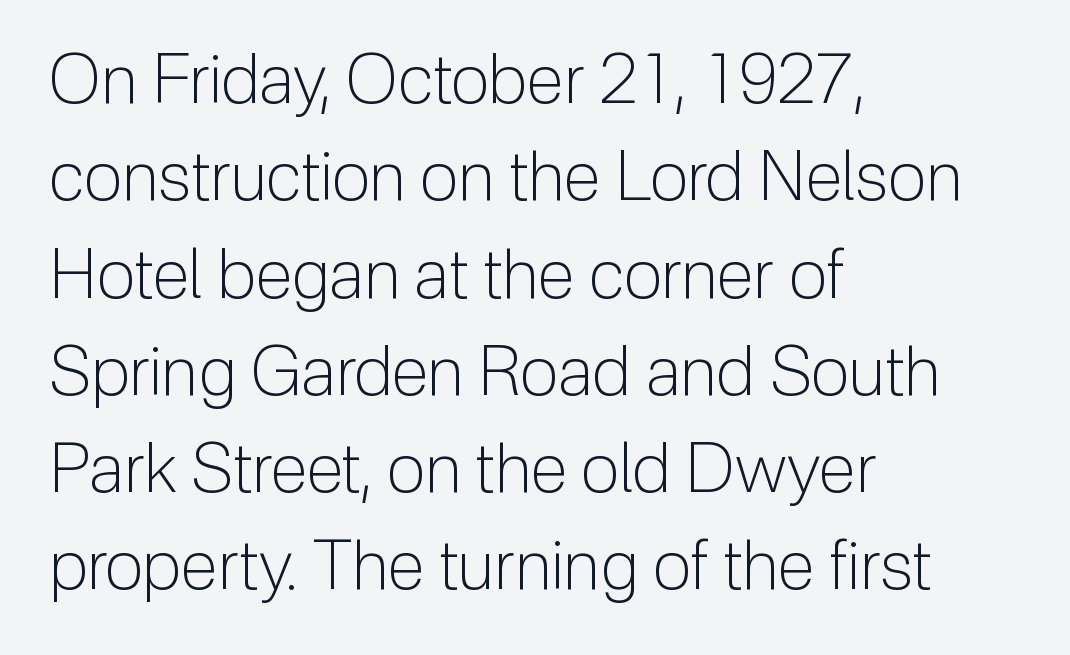
The image shows 69 px light sans-serif type, upright; set left-aligned, normal line spacing (1.41x), normal letter spacing, not underlined; low stroke contrast and a medium x-height.
